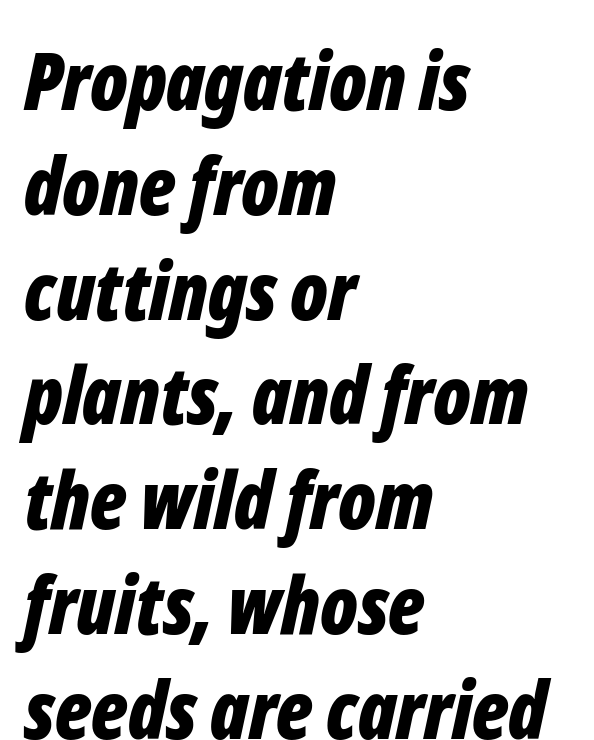
The image shows 80 px bold, condensed type, italic (leaning right); set left-aligned, normal line spacing (1.31x), normal letter spacing, not underlined; low stroke contrast and a medium x-height.
